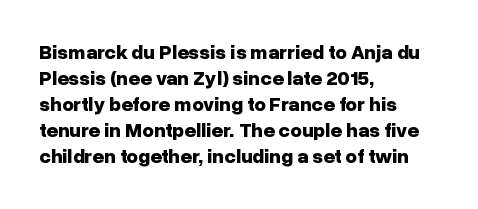
Q: Is the text bold? A: Yes.
Q: Is the text italic (slanted)? A: No, it is upright.
Q: Is the text underlined? A: No.
Q: How is the paragraph aligned? A: Left-aligned.
Q: Is the spacing between letters normal or unusually wide? A: Normal.
Q: Is the spacing between lines tight, normal or loose? A: Normal.
